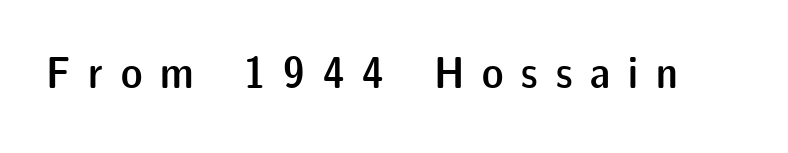
Q: Is the text bold? A: Semi-bold.
Q: Is the text italic (slanted)? A: No, it is upright.
Q: Is the typeface a serif or a sans-serif typeface? A: Sans-serif.
Q: Is the text underlined? A: No.
Q: Is the spacing between letters normal or unusually wide? A: Unusually wide.
Q: Width (condensed, normal, or wide)? A: Normal.
Q: Stroke contrast? A: Low.
Q: x-height? A: Medium.
Q: Monospaced? A: No.
